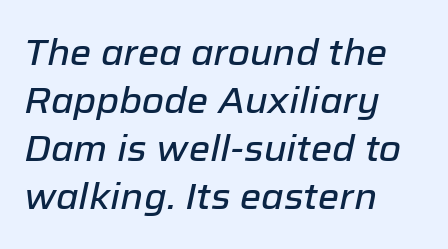
{"italic": "yes", "lean": "right", "slant_degrees": 12, "width": "normal", "stroke_contrast": "low", "x_height": "medium", "monospaced": "no", "underline": "no", "align": "left", "line_spacing": "normal", "line_spacing_ratio": 1.33, "letter_spacing": "normal", "letter_spacing_em": 0.0, "glyph_px": 36}
